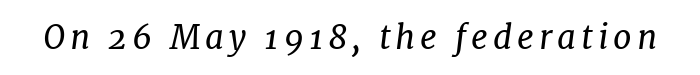
Q: Is the text bold? A: No.
Q: Is the text italic (slanted)? A: Yes, it leans right by about 7 degrees.
Q: Is the typeface a serif or a sans-serif typeface? A: Serif.
Q: Is the text underlined? A: No.
Q: Width (condensed, normal, or wide)? A: Normal.
Q: Stroke contrast? A: Low.
Q: x-height? A: Medium.
Q: Monospaced? A: No.
